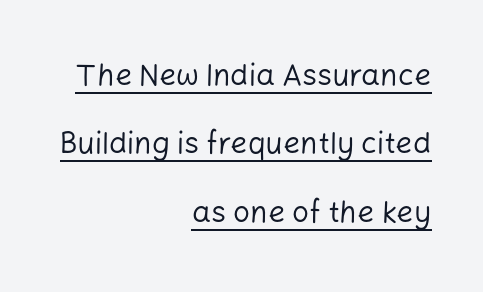
The image shows 30 px regular-weight sans-serif type, upright; set right-aligned, loose line spacing (2.28x), normal letter spacing, underlined; low stroke contrast and a medium x-height.
